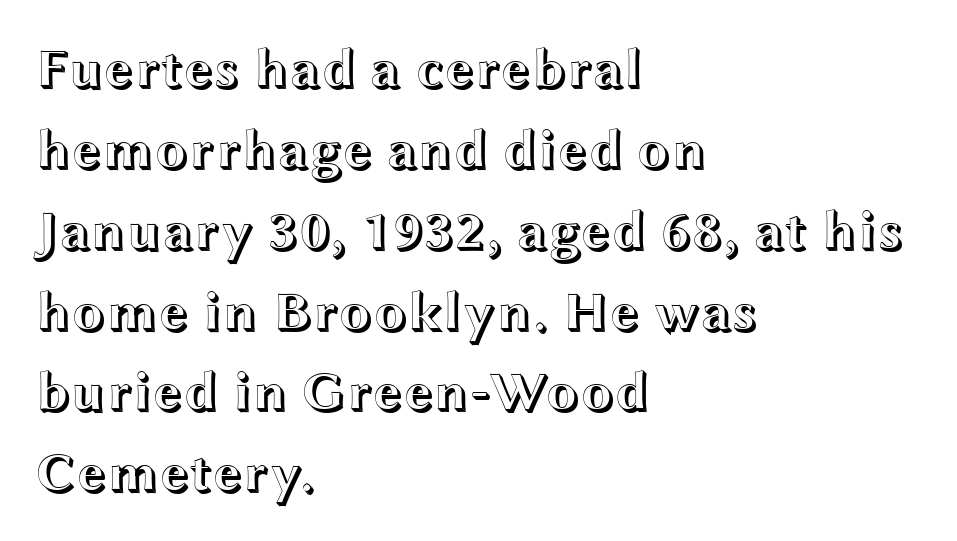
The image shows 55 px wide type, upright; set left-aligned, normal line spacing (1.47x), normal letter spacing, not underlined; a medium x-height.
